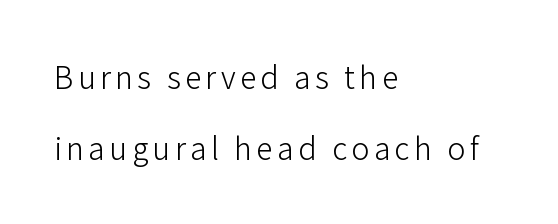
Q: Is the text bold? A: No.
Q: Is the text italic (slanted)? A: No, it is upright.
Q: Is the typeface a serif or a sans-serif typeface? A: Sans-serif.
Q: Is the text underlined? A: No.
Q: How is the paragraph aligned? A: Left-aligned.
Q: Is the spacing between lines tight, normal or loose? A: Loose.
Q: Width (condensed, normal, or wide)? A: Normal.
Q: Stroke contrast? A: Low.
Q: x-height? A: Medium.
Q: Monospaced? A: No.
